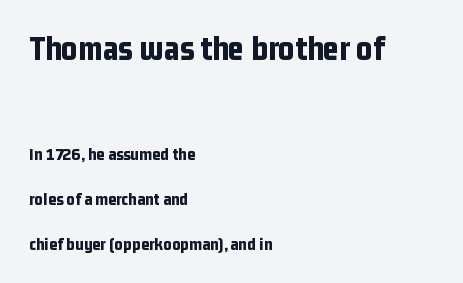
Heft: maximum for text — a bold. This sample uses a sans-serif face. A classic flush-left, rag-right setting is used for this passage. Each word holds together tightly as a unit, with standard inter-letter gaps. Italic: no, the glyphs are upright roman. The face used here appears at its bigger size in the upper chunk.
